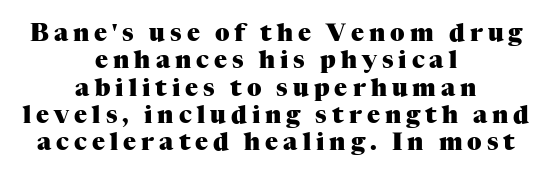
Just letters on the line, the space beneath them empty. Each new line begins almost immediately beneath the previous one. Look at the stroke-to-counter ratio: heavy, a bold. This is roman type, the default non-slanted kind. The tracking reads as deliberately expanded to a designer's eye.
